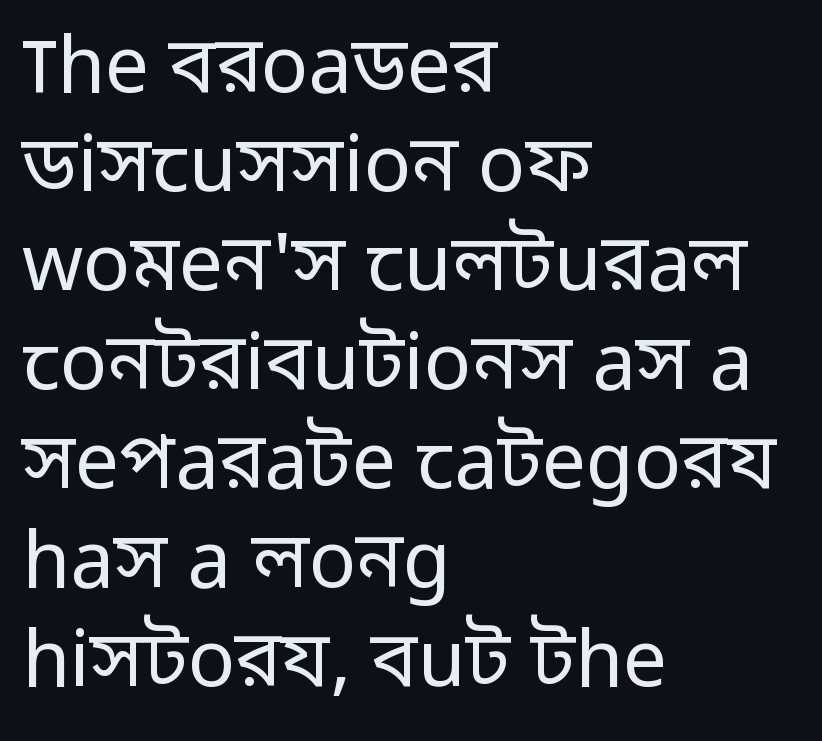
Does extra space separate the letters? No, they use regular spacing. The lines are quadded left. Leading: standard. The font sits on the lighter half of the weight spectrum, regular included.
